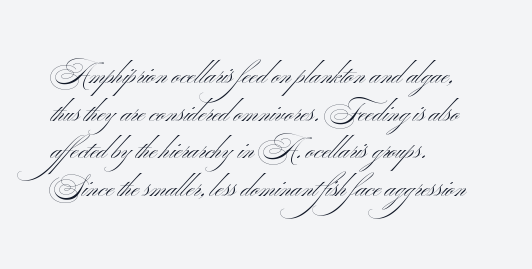
The image shows 27 px text type; set left-aligned, normal line spacing (1.39x), normal letter spacing, not underlined.
